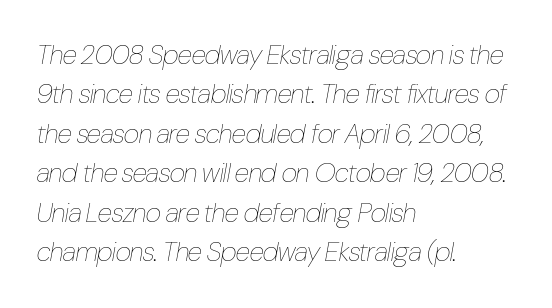
Q: Is the text bold? A: No.
Q: Is the text italic (slanted)? A: Yes, it leans right by about 10 degrees.
Q: Is the text underlined? A: No.
Q: How is the paragraph aligned? A: Left-aligned.
Q: Is the spacing between letters normal or unusually wide? A: Normal.
Q: Is the spacing between lines tight, normal or loose? A: Normal.
